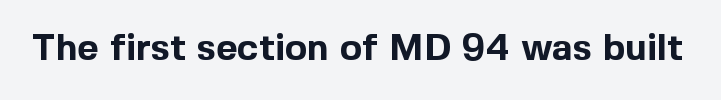
Q: Is the text bold? A: Yes.
Q: Is the text italic (slanted)? A: No, it is upright.
Q: Is the typeface a serif or a sans-serif typeface? A: Sans-serif.
Q: Is the text underlined? A: No.
Q: Is the spacing between letters normal or unusually wide? A: Normal.
Q: Width (condensed, normal, or wide)? A: Normal.
Q: x-height? A: Medium.
Q: Monospaced? A: No.
